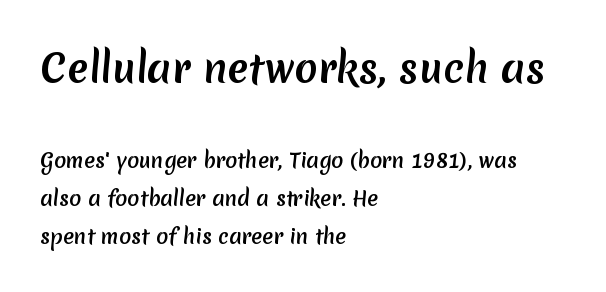
{"serif": "no", "width": "normal", "stroke_contrast": "medium", "x_height": "medium", "monospaced": "no", "underline": "no", "align": "left", "line_spacing": "loose", "line_spacing_ratio": 1.9, "letter_spacing": "normal", "letter_spacing_em": 0.0, "larger_block": "first", "size_ratio": 1.95, "glyph_px": 39}
